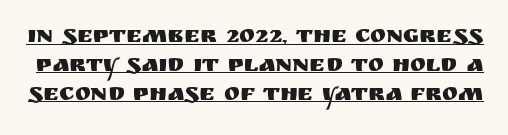
Q: Is the text italic (slanted)? A: No, it is upright.
Q: Is the text underlined? A: Yes.
Q: Is the spacing between letters normal or unusually wide? A: Normal.
